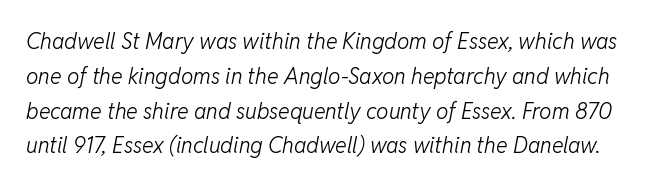
The image shows 22 px text type, italic (leaning right); set normal line spacing (1.58x), normal letter spacing, not underlined.
